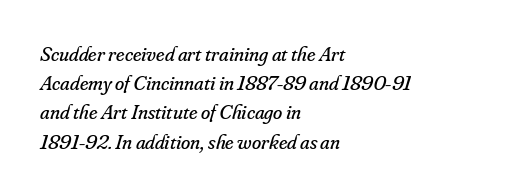
These lines sit exactly where default settings would place them. Short and long lines alike share a common starting point at left. This is not heavy type; no bold has been used. Letters rest on an invisible, unmarked baseline. Looking at the ascenders, they clearly lean.
